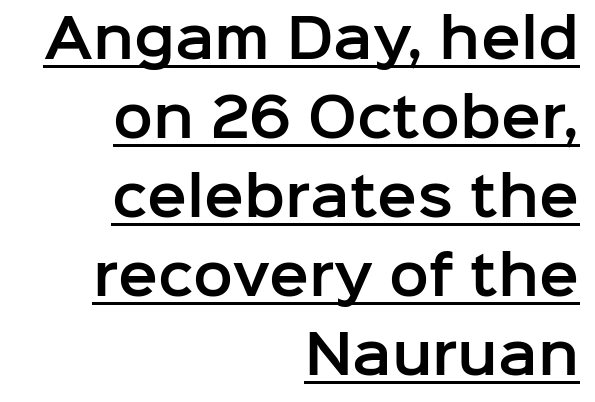
The image shows 53 px sans-serif type, upright; set right-aligned, normal line spacing (1.49x), normal letter spacing, underlined; low stroke contrast and a medium x-height.
